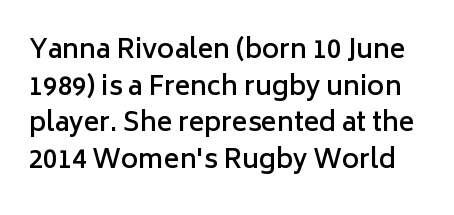
The image shows 26 px text type, upright; set normal line spacing (1.41x), normal letter spacing, not underlined.
